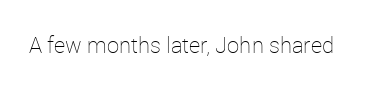
Q: Is the text bold? A: No.
Q: Is the text italic (slanted)? A: No, it is upright.
Q: Is the text underlined? A: No.
Q: Is the spacing between letters normal or unusually wide? A: Normal.
